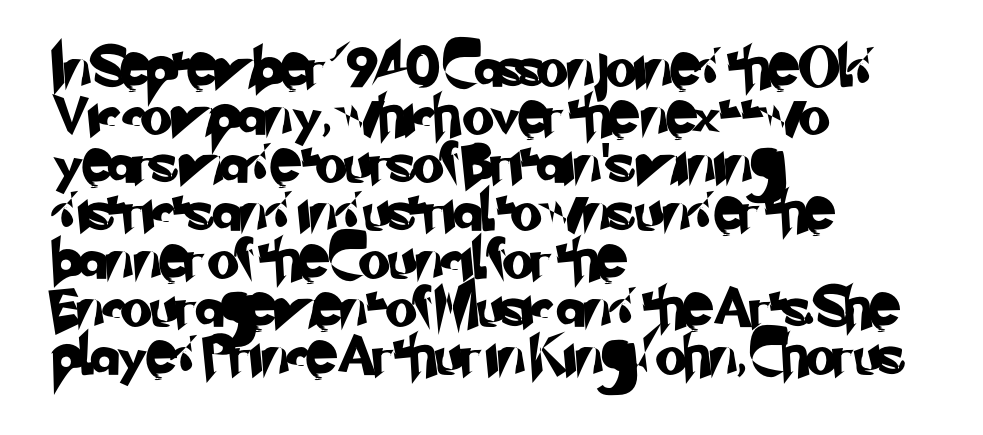
{"serif": "no", "width": "normal", "stroke_contrast": "low", "x_height": "small", "monospaced": "no", "underline": "no", "align": "left", "line_spacing_ratio": 1.2, "letter_spacing": "normal", "letter_spacing_em": 0.0, "glyph_px": 40}
